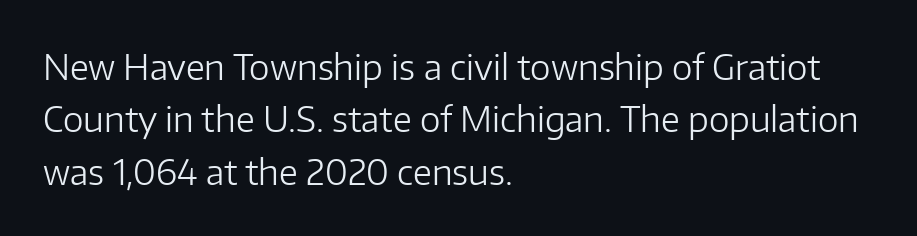
Q: Is the text bold? A: No.
Q: Is the text italic (slanted)? A: No, it is upright.
Q: Is the typeface a serif or a sans-serif typeface? A: Sans-serif.
Q: Is the text underlined? A: No.
Q: How is the paragraph aligned? A: Left-aligned.
Q: Is the spacing between letters normal or unusually wide? A: Normal.
Q: Is the spacing between lines tight, normal or loose? A: Normal.
Q: Width (condensed, normal, or wide)? A: Normal.
Q: Stroke contrast? A: Low.
Q: x-height? A: Medium.
Q: Monospaced? A: No.
